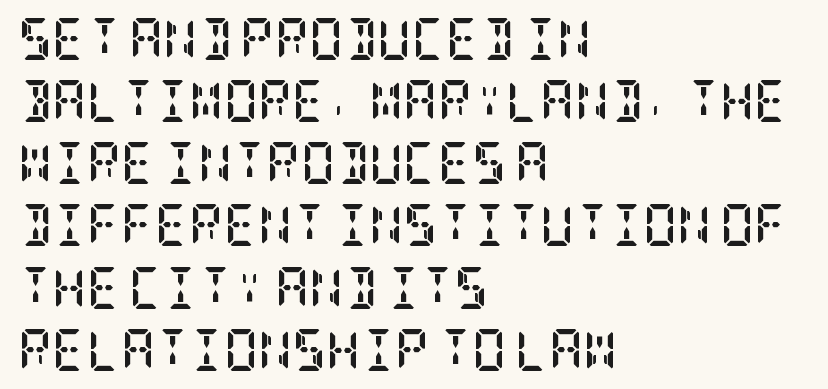
{"serif": "yes", "italic": "no", "bold": "yes", "weight": "semibold", "width": "condensed", "stroke_contrast": "low", "x_height": "large", "underline": "no", "align": "left", "line_spacing": "normal", "line_spacing_ratio": 1.48, "letter_spacing": "normal", "letter_spacing_em": 0.0, "glyph_px": 42}
